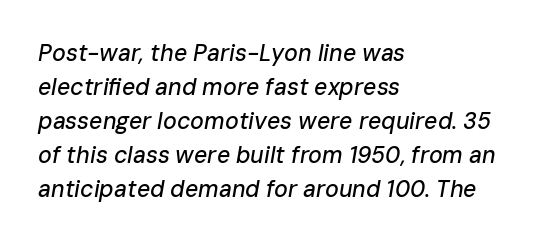
The image shows 23 px text type, italic (leaning right); set left-aligned, normal line spacing (1.48x), normal letter spacing, not underlined.
